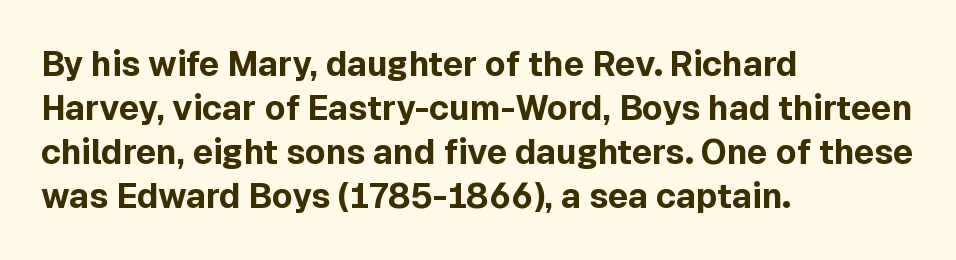
The image shows 34 px bold sans-serif type, upright; set left-aligned, normal line spacing (1.29x), normal letter spacing, not underlined; a medium x-height.
